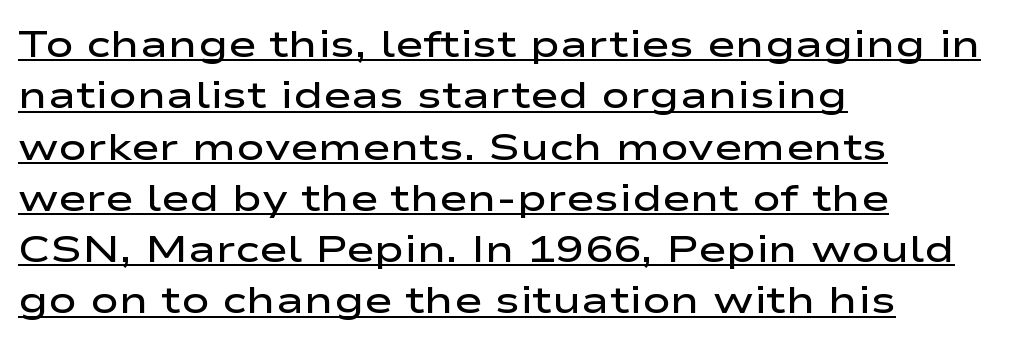
Observe the ordinary spacing: letters are neighbours, not strangers. Nope, no serifs anywhere on these letters. Italic: no, the glyphs are upright roman. Varying glyph widths throughout — classic text-font behaviour.
